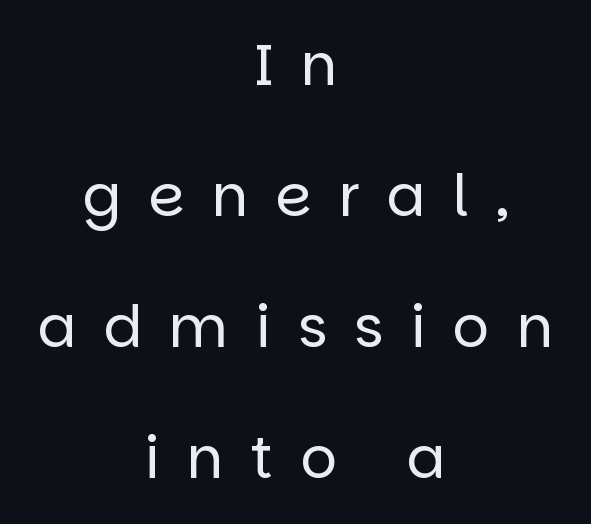
{"serif": "no", "italic": "no", "bold": "no", "weight": "regular", "width": "normal", "stroke_contrast": "low", "x_height": "large", "monospaced": "no", "underline": "no", "align": "center", "line_spacing": "loose", "line_spacing_ratio": 2.3, "letter_spacing": "wide", "letter_spacing_em": 0.48, "glyph_px": 57}
